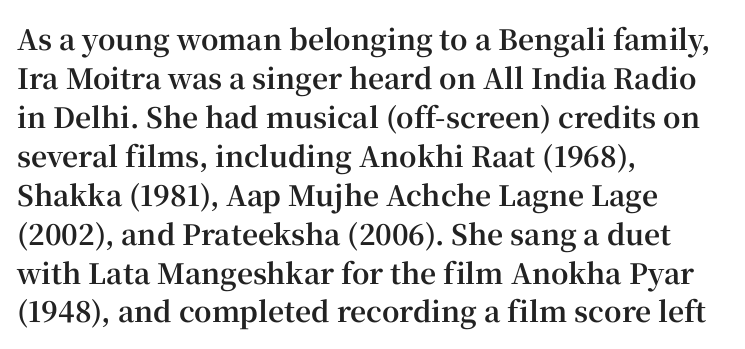
{"serif": "yes", "italic": "no", "bold": "yes", "weight": "bold", "width": "normal", "stroke_contrast": "high", "x_height": "medium", "monospaced": "no", "underline": "no", "align": "left", "line_spacing": "normal", "line_spacing_ratio": 1.39, "letter_spacing": "normal", "letter_spacing_em": 0.0, "glyph_px": 28}
